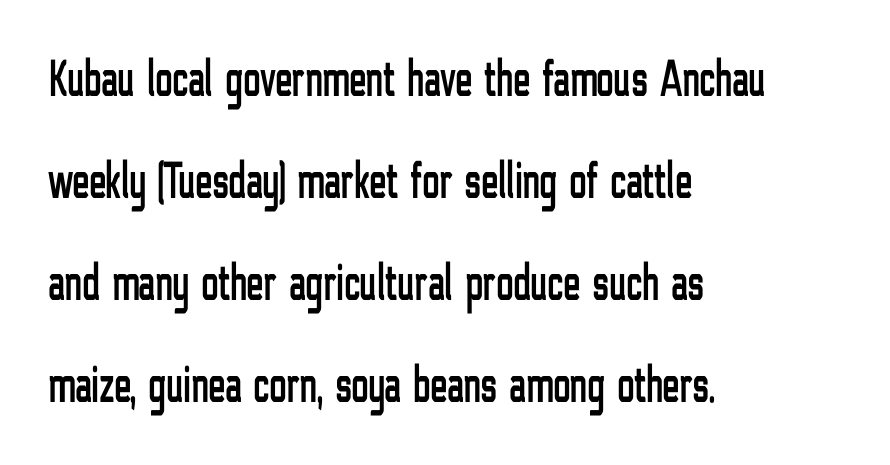
Line starts are locked; line ends wander. Students, observe: this is what heavily led, spacious text looks like. These lines are rendered in a variable-pitch font. Caption: standard tracking, unaltered. The foot of each line stays bare and open. Unlike italic type, these characters show no tilt at all.
